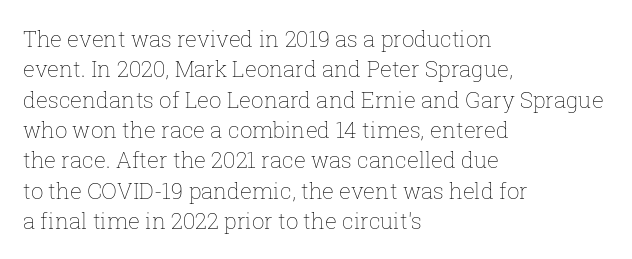
A quiet, ordinary-to-light weight characterises the typeface. The text block is weighted toward the left margin, trailing off unevenly rightward. This rendering leaves character spacing at its baseline value. Characters remain perfectly vertical along every line. The strip under each line holds only bare page.
